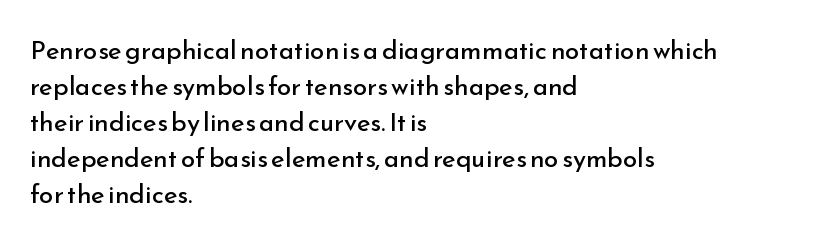
{"italic": "no", "bold": "no", "underline": "no", "align": "left", "line_spacing": "normal", "line_spacing_ratio": 1.38, "letter_spacing": "normal", "letter_spacing_em": 0.0, "glyph_px": 26}
